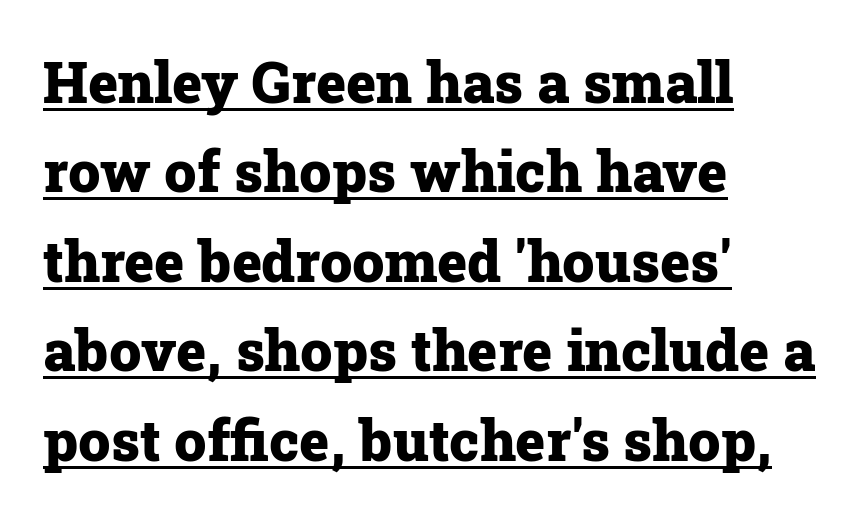
{"serif": "yes", "italic": "no", "bold": "yes", "weight": "heavy", "width": "normal", "stroke_contrast": "low", "x_height": "medium", "monospaced": "no", "underline": "yes", "align": "left", "line_spacing": "normal", "line_spacing_ratio": 1.57, "letter_spacing": "normal", "letter_spacing_em": 0.0, "glyph_px": 57}
